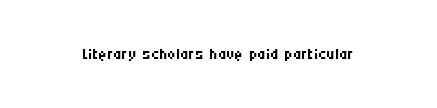
The type is set solid horizontally, with unmodified tracking. Words float on clear page, feet unadorned. A quiet, ordinary-to-light weight characterises the typeface. The type sits square on the baseline with zero lean.
